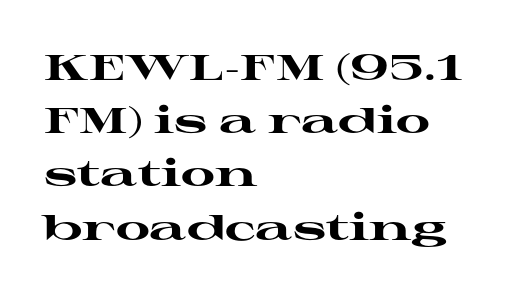
{"serif": "yes", "italic": "no", "bold": "yes", "weight": "heavy", "width": "wide", "stroke_contrast": "high", "x_height": "medium", "monospaced": "no", "underline": "no", "align": "left", "line_spacing": "normal", "line_spacing_ratio": 1.52, "letter_spacing": "normal", "letter_spacing_em": 0.0, "glyph_px": 35}
